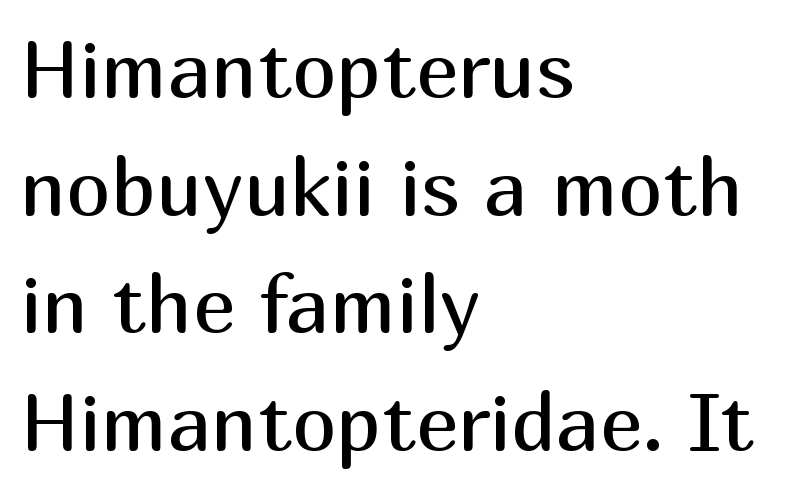
{"serif": "no", "italic": "no", "bold": "no", "weight": "regular", "width": "normal", "stroke_contrast": "medium", "x_height": "medium", "monospaced": "no", "underline": "no", "align": "left", "line_spacing": "normal", "line_spacing_ratio": 1.47, "letter_spacing": "normal", "letter_spacing_em": 0.0, "glyph_px": 80}
